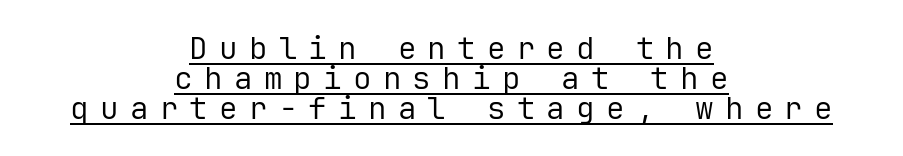
Q: Is the text bold? A: No.
Q: Is the text italic (slanted)? A: No, it is upright.
Q: Is the typeface a serif or a sans-serif typeface? A: Sans-serif.
Q: Is the text underlined? A: Yes.
Q: How is the paragraph aligned? A: Centered.
Q: Is the spacing between letters normal or unusually wide? A: Unusually wide.
Q: Is the spacing between lines tight, normal or loose? A: Tight.
Q: Width (condensed, normal, or wide)? A: Normal.
Q: Stroke contrast? A: Low.
Q: x-height? A: Medium.
Q: Monospaced? A: Yes.
